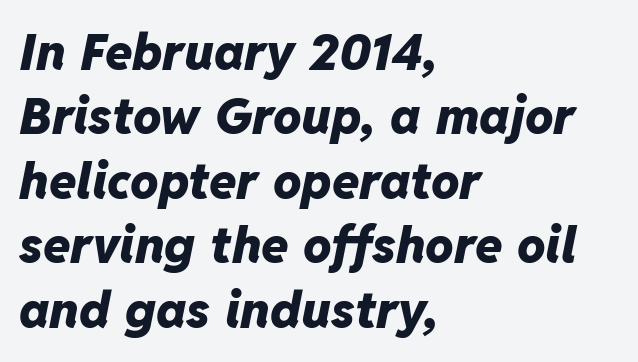
Q: Is the text bold? A: Yes.
Q: Is the text italic (slanted)? A: Yes, it leans right by about 11 degrees.
Q: Is the text underlined? A: No.
Q: How is the paragraph aligned? A: Left-aligned.
Q: Is the spacing between letters normal or unusually wide? A: Normal.
Q: Is the spacing between lines tight, normal or loose? A: Normal.
Q: Width (condensed, normal, or wide)? A: Normal.
Q: Stroke contrast? A: Low.
Q: x-height? A: Medium.
Q: Monospaced? A: No.
